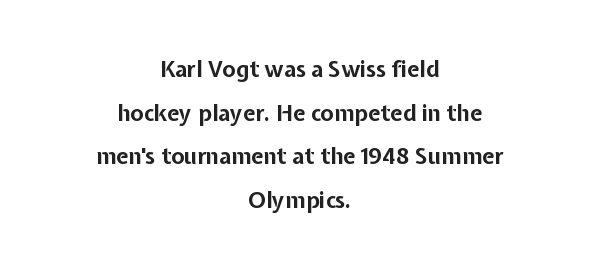
The image shows 22 px bold type, upright; set centered, loose line spacing (1.98x), normal letter spacing, not underlined.
